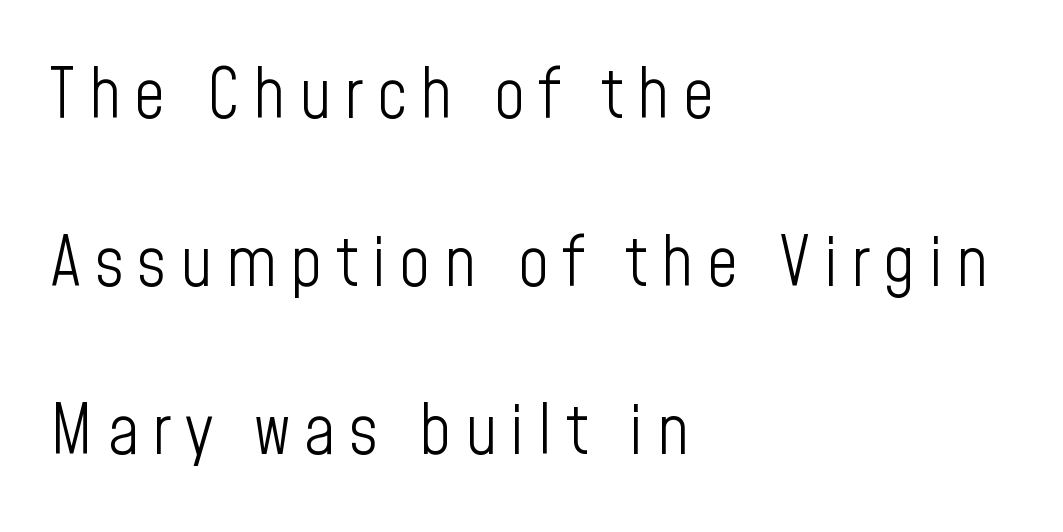
{"serif": "no", "italic": "no", "bold": "no", "weight": "light", "width": "condensed", "stroke_contrast": "low", "x_height": "medium", "monospaced": "no", "underline": "no", "align": "left", "line_spacing": "loose", "line_spacing_ratio": 2.47, "letter_spacing": "wide", "letter_spacing_em": 0.2, "glyph_px": 68}
